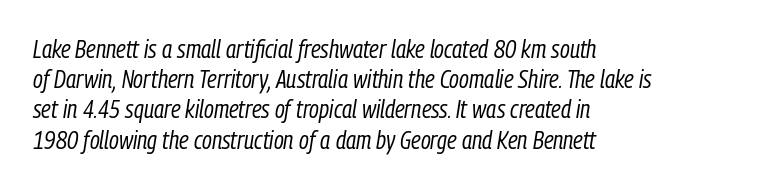
The lines are quadded left. Observe the lean: these are italic letterforms. Nobody touched the tracking dial on this one. Stems here are at most as thick as an everyday book face.
